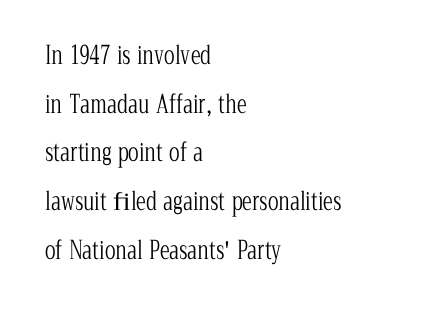
The words here are not underlined. Horizontal alignment here is leftward, the default for most running prose. Notice how the stems are strictly vertical — no italics here. Spacing between characters is what you'd get straight out of the box. Bold? No — there's no thickening of the strokes.
